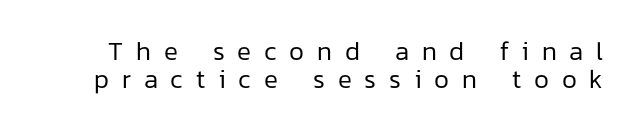
{"italic": "no", "bold": "no", "underline": "no", "line_spacing": "tight", "line_spacing_ratio": 1.06, "letter_spacing": "wide", "letter_spacing_em": 0.49, "glyph_px": 26}
